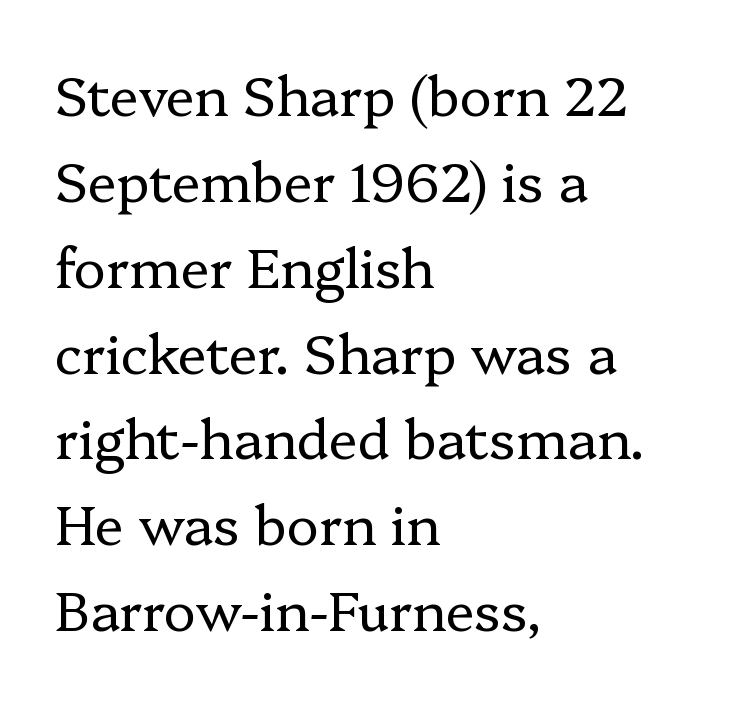
Q: Is the text bold? A: No.
Q: Is the text italic (slanted)? A: No, it is upright.
Q: Is the typeface a serif or a sans-serif typeface? A: Serif.
Q: Is the text underlined? A: No.
Q: How is the paragraph aligned? A: Left-aligned.
Q: Is the spacing between letters normal or unusually wide? A: Normal.
Q: Is the spacing between lines tight, normal or loose? A: Normal.
Q: Width (condensed, normal, or wide)? A: Normal.
Q: Stroke contrast? A: Low.
Q: x-height? A: Medium.
Q: Monospaced? A: No.
